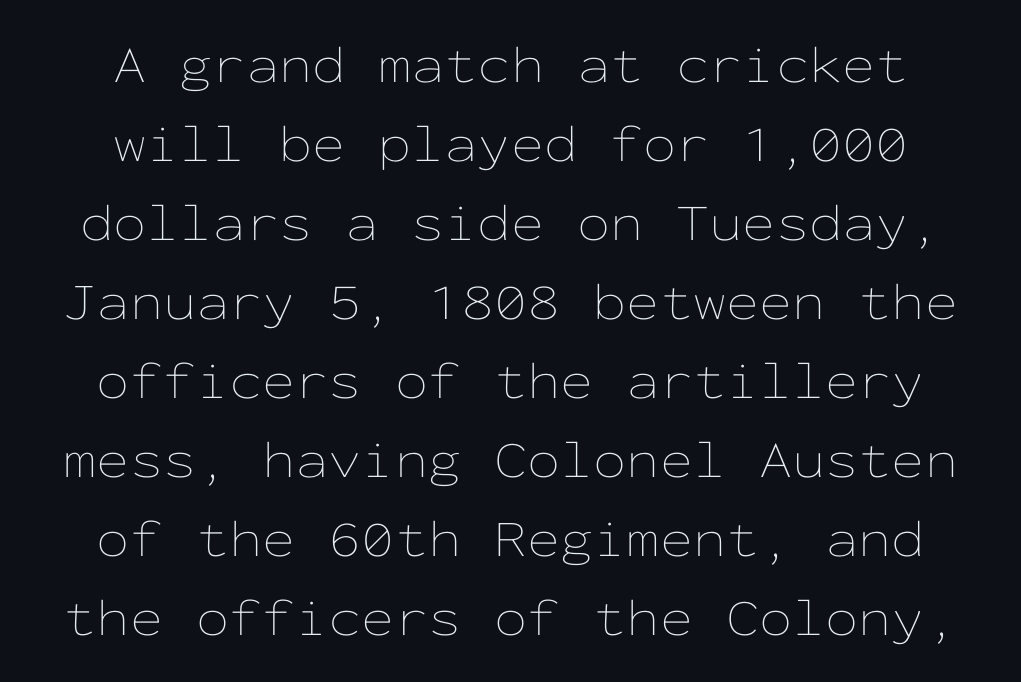
Q: Is the text bold? A: No.
Q: Is the text italic (slanted)? A: No, it is upright.
Q: Is the text underlined? A: No.
Q: How is the paragraph aligned? A: Centered.
Q: Is the spacing between letters normal or unusually wide? A: Normal.
Q: Is the spacing between lines tight, normal or loose? A: Normal.
Q: Width (condensed, normal, or wide)? A: Wide.
Q: Stroke contrast? A: Low.
Q: x-height? A: Medium.
Q: Monospaced? A: Yes.
